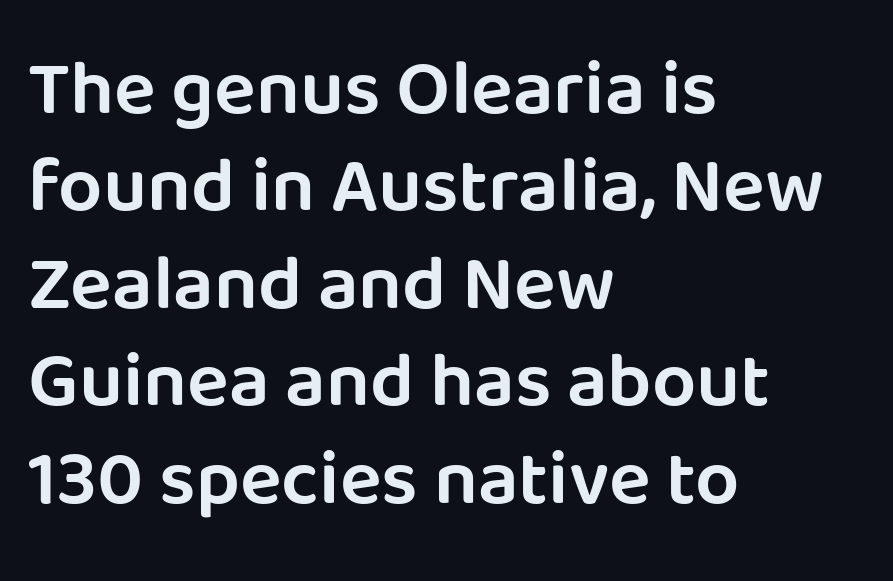
The image shows 78 px semibold sans-serif type, upright; set left-aligned, normal line spacing (1.25x), normal letter spacing, not underlined; low stroke contrast and a large x-height.
